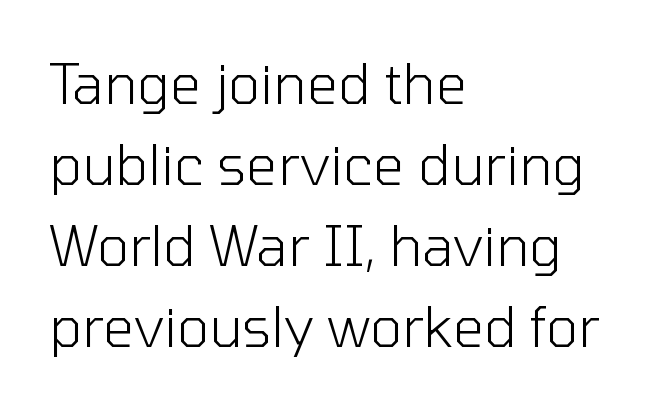
The image shows 55 px light sans-serif type, upright; set left-aligned, normal line spacing (1.47x), normal letter spacing, not underlined; low stroke contrast and a medium x-height.
